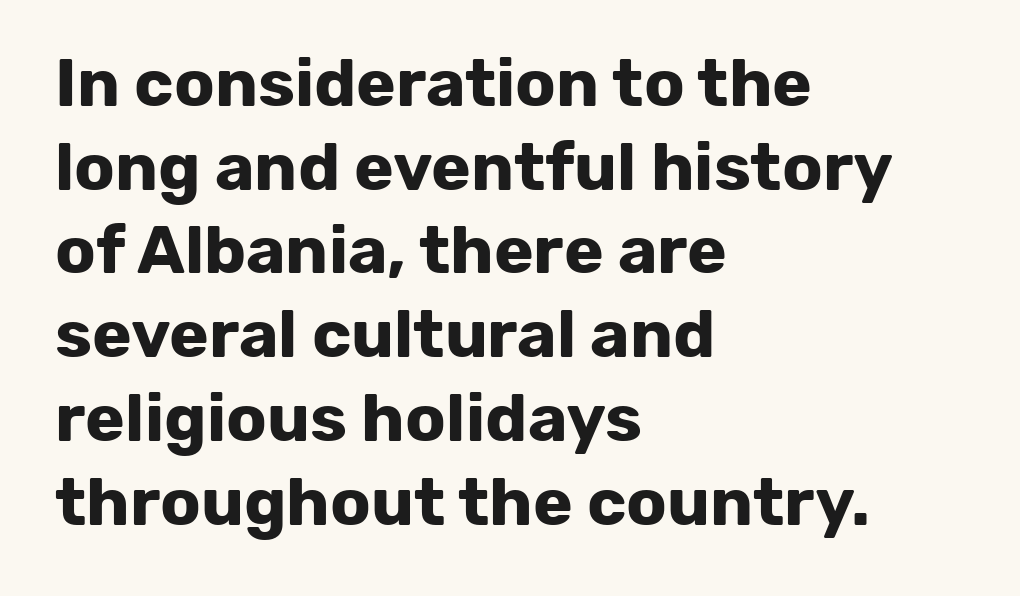
The image shows 67 px bold sans-serif type, upright; set left-aligned, normal line spacing (1.25x), normal letter spacing, not underlined; low stroke contrast and a medium x-height.
